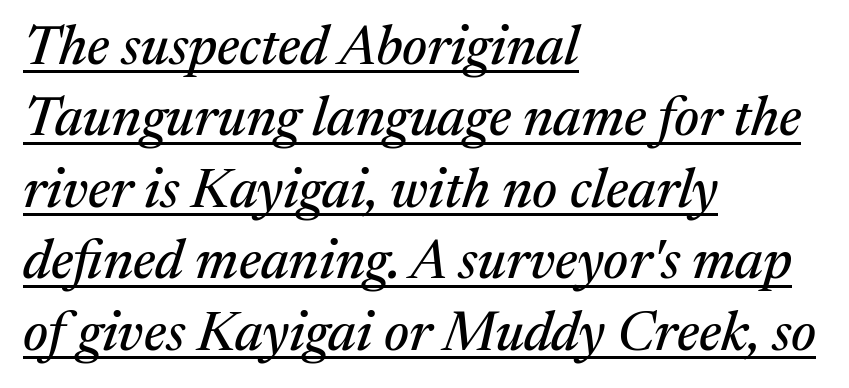
{"serif": "yes", "italic": "yes", "lean": "right", "slant_degrees": 17, "width": "normal", "stroke_contrast": "medium", "x_height": "medium", "monospaced": "no", "underline": "yes", "align": "left", "line_spacing": "normal", "line_spacing_ratio": 1.3, "letter_spacing": "normal", "letter_spacing_em": 0.0, "glyph_px": 55}
